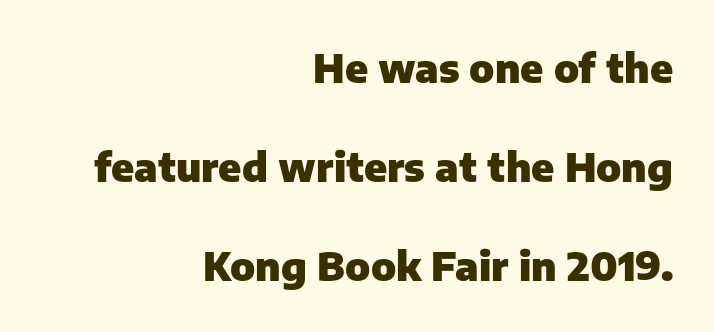
Q: Is the text bold? A: Yes.
Q: Is the text italic (slanted)? A: No, it is upright.
Q: Is the typeface a serif or a sans-serif typeface? A: Sans-serif.
Q: Is the text underlined? A: No.
Q: How is the paragraph aligned? A: Right-aligned.
Q: Is the spacing between letters normal or unusually wide? A: Normal.
Q: Is the spacing between lines tight, normal or loose? A: Loose.
Q: Width (condensed, normal, or wide)? A: Normal.
Q: Stroke contrast? A: Low.
Q: x-height? A: Medium.
Q: Monospaced? A: No.
